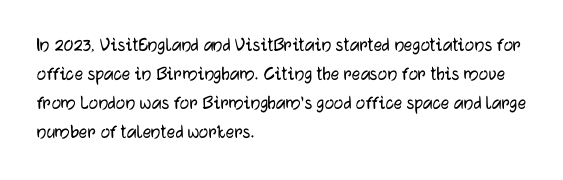
Does the leading feel generous? No, just average. Nobody touched the tracking dial on this one. This is the regular roman posture of the typeface. Visually the block forms a straight wall on the left and a jagged coastline on the right.
